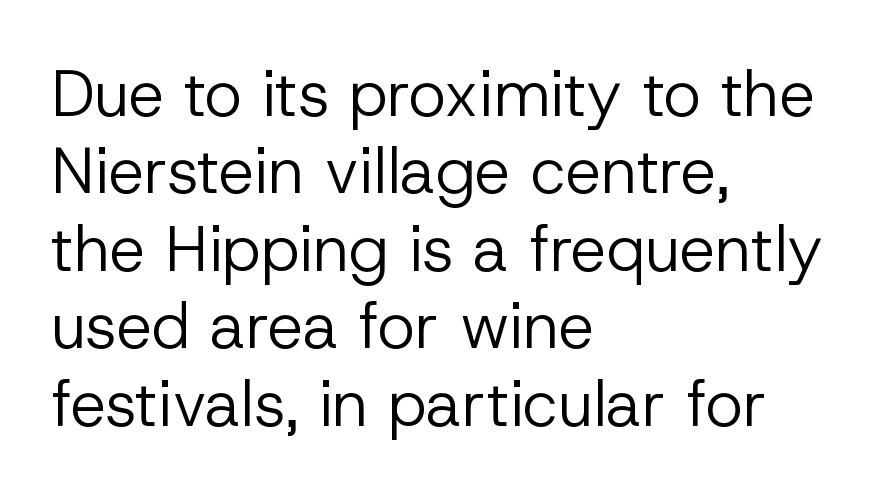
The passage shown has conventional tracking throughout. Heaviness? Minimal to ordinary, like unemphasized prose. Is there any slant? The stems are plumb. I'd call this a sans setting — the letters go barefoot.
